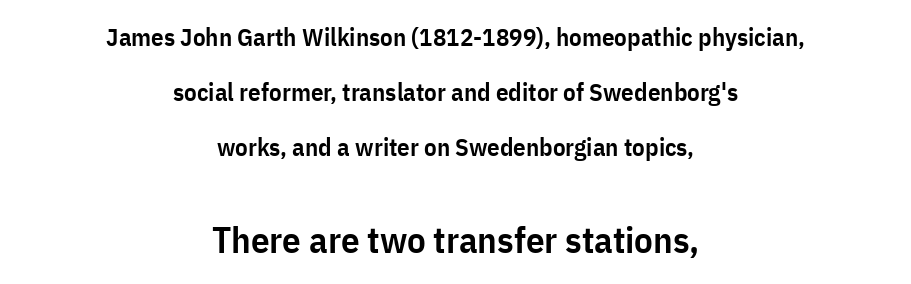
The image shows 37 px semibold, condensed sans-serif type, upright; set centered, loose line spacing (2.2x), normal letter spacing, not underlined; the second (bottom) block is 1.48x larger; low stroke contrast and a medium x-height.
